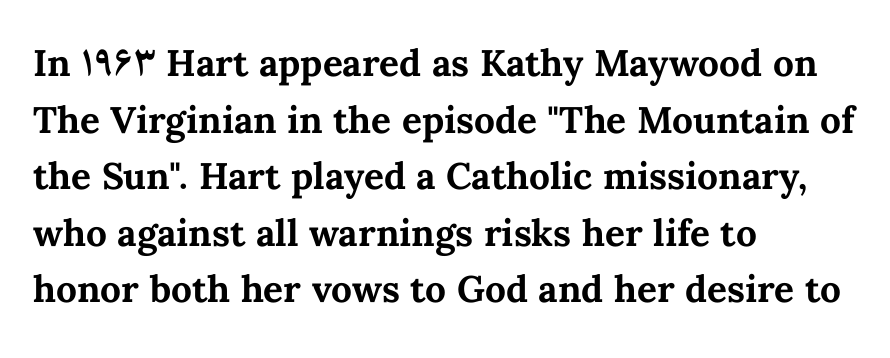
The image shows 37 px bold type, upright; set left-aligned, normal line spacing (1.53x), normal letter spacing, not underlined; medium stroke contrast and a medium x-height.
